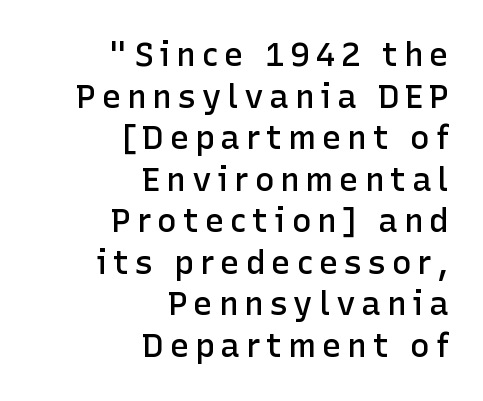
The image shows 33 px semibold sans-serif type, upright; set right-aligned, normal line spacing (1.26x), not underlined; low stroke contrast and a medium x-height.
